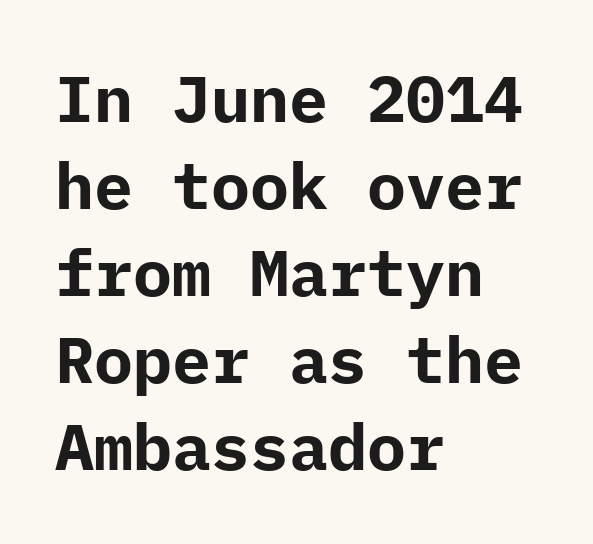
The image shows 65 px bold sans-serif type, upright; set left-aligned, normal line spacing (1.34x), normal letter spacing, not underlined; low stroke contrast and a medium x-height.
